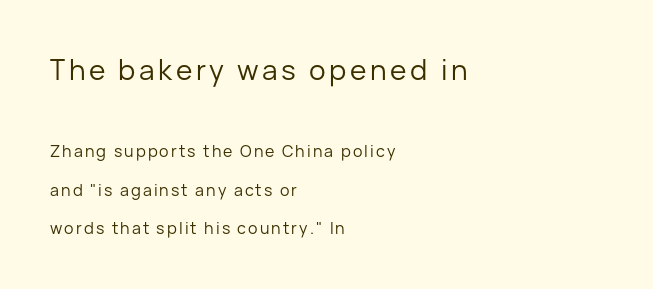
Q: Is the text bold? A: No.
Q: Is the text italic (slanted)? A: No, it is upright.
Q: Is the typeface a serif or a sans-serif typeface? A: Sans-serif.
Q: Is the text underlined? A: No.
Q: How is the paragraph aligned? A: Left-aligned.
Q: Is the spacing between lines tight, normal or loose? A: Loose.
Q: Which block of text is set in a larger size, the first (top) or the second (bottom)? A: The first (top) one.
Q: Width (condensed, normal, or wide)? A: Normal.
Q: Stroke contrast? A: Low.
Q: x-height? A: Medium.
Q: Monospaced? A: No.
